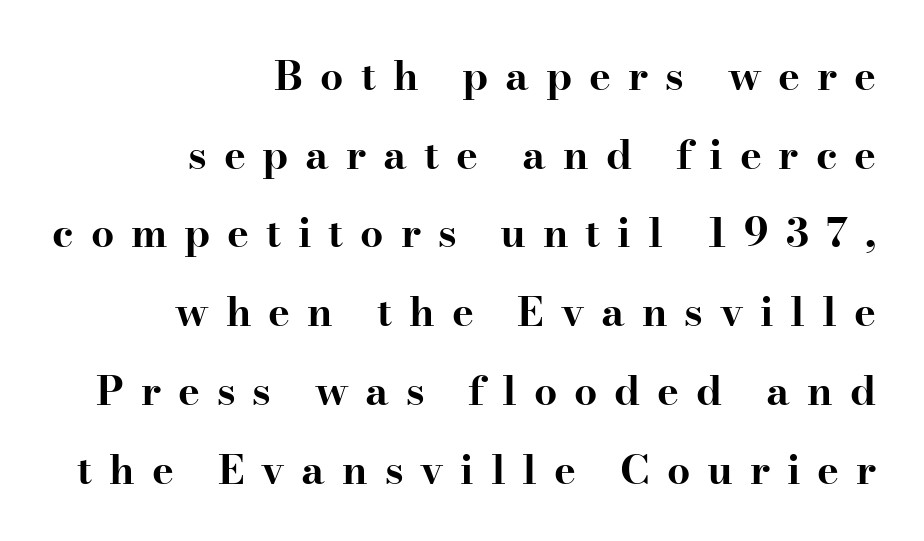
Q: Is the text bold? A: Yes.
Q: Is the text italic (slanted)? A: No, it is upright.
Q: Is the typeface a serif or a sans-serif typeface? A: Serif.
Q: Is the text underlined? A: No.
Q: How is the paragraph aligned? A: Right-aligned.
Q: Is the spacing between letters normal or unusually wide? A: Unusually wide.
Q: Is the spacing between lines tight, normal or loose? A: Loose.
Q: Width (condensed, normal, or wide)? A: Wide.
Q: Stroke contrast? A: High.
Q: x-height? A: Small.
Q: Monospaced? A: No.
